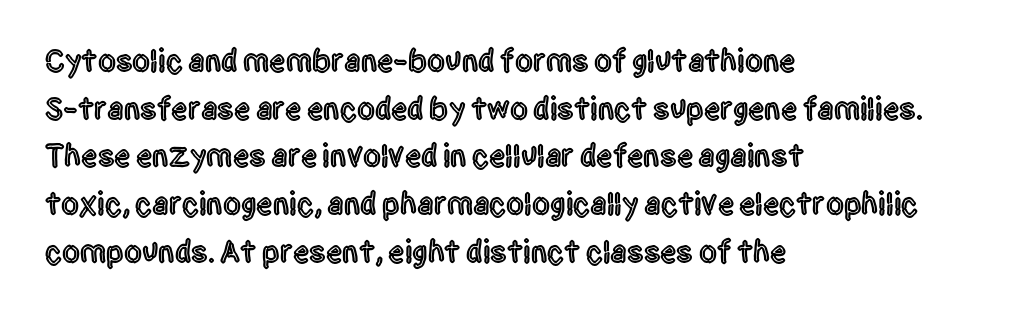
The image shows 32 px condensed sans-serif type, upright; set left-aligned, normal line spacing (1.49x), normal letter spacing, not underlined; a large x-height.
